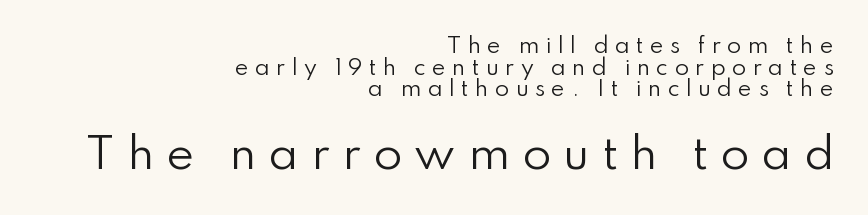
The image shows 42 px regular-weight sans-serif type, upright; set right-aligned, tight line spacing (1.03x), unusually wide letter spacing (+0.29 em), not underlined; the second (bottom) block is 2.0x larger; low stroke contrast and a small x-height.
